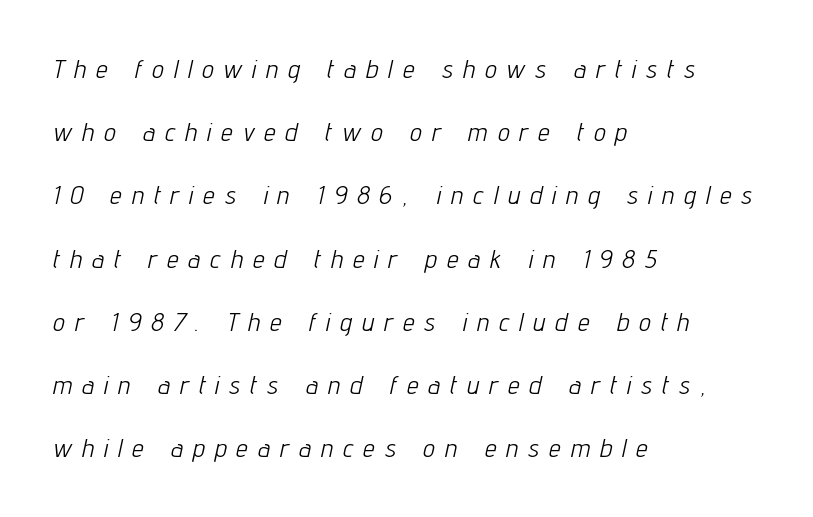
Does the leading feel generous? Absolutely, it's lavish. The strokes are not fattened; the text isn't bold. There's an unmistakable incline to the writing here. Nobody drew a line under any word here.
